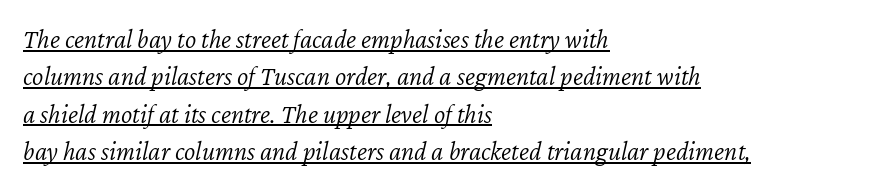
Q: Is the text bold? A: No.
Q: Is the text italic (slanted)? A: Yes, it leans right by about 12 degrees.
Q: Is the text underlined? A: Yes.
Q: How is the paragraph aligned? A: Left-aligned.
Q: Is the spacing between letters normal or unusually wide? A: Normal.
Q: Is the spacing between lines tight, normal or loose? A: Normal.
